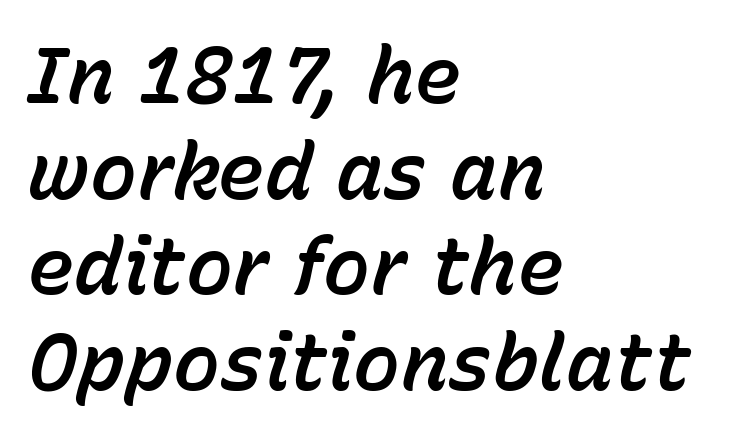
It's the slanting kind of type. You could not count columns in this text — the font is proportionally spaced. Each row of text sits above clean, open space. Nothing unusual about the tracking: characters are spaced as the font intends. Short and long lines alike share a common starting point at left.
